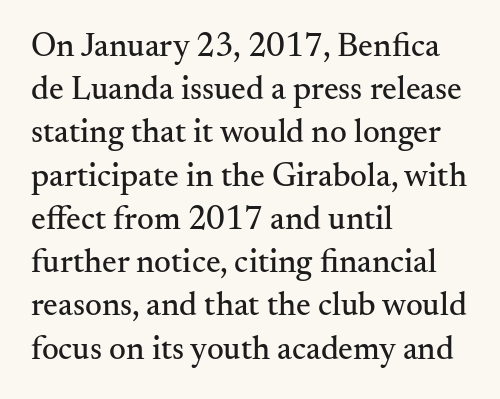
The image shows 33 px serif type, upright; set left-aligned, normal line spacing (1.31x), normal letter spacing, not underlined; medium stroke contrast and a small x-height.
